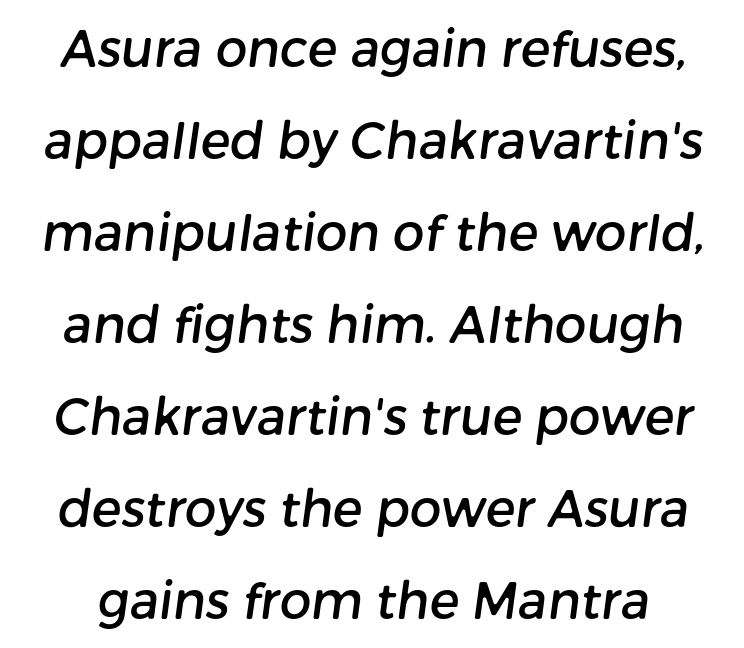
The image shows 50 px sans-serif type; set line spacing 1.84x, normal letter spacing, not underlined; low stroke contrast and a medium x-height.
